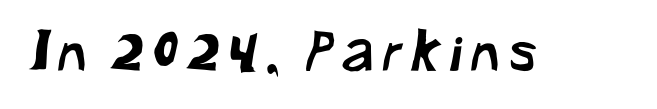
The image shows 55 px sans-serif type; set not underlined; low stroke contrast and a medium x-height.
